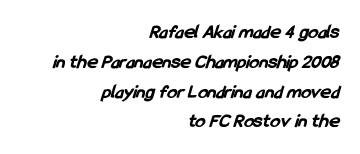
The image shows 20 px bold type; set right-aligned, normal line spacing (1.49x), normal letter spacing, not underlined.
